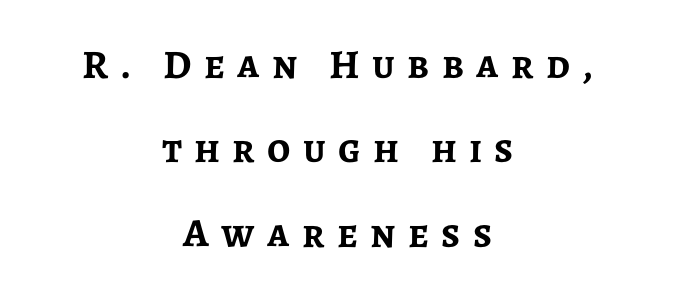
Horizontal bands of white between lines are thick stripes. The face used here is proportionally spaced, like ordinary book or web type. Weight: bold. The space beneath each line is pristine and unruled.
